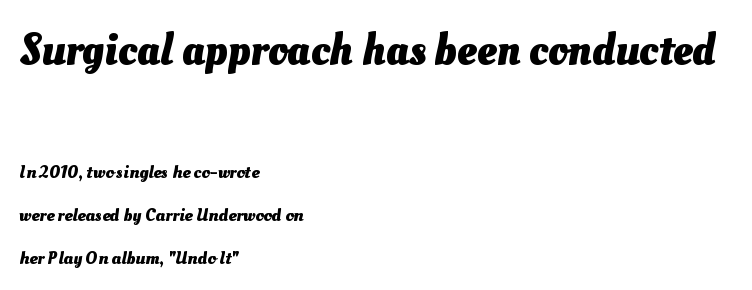
No word sits above an underline. You could not count columns in this text — the font is proportionally spaced. Words appear dense and cohesive because spacing is normal. Block one is the big one; block two sits smaller underneath. The lines are quadded left.
